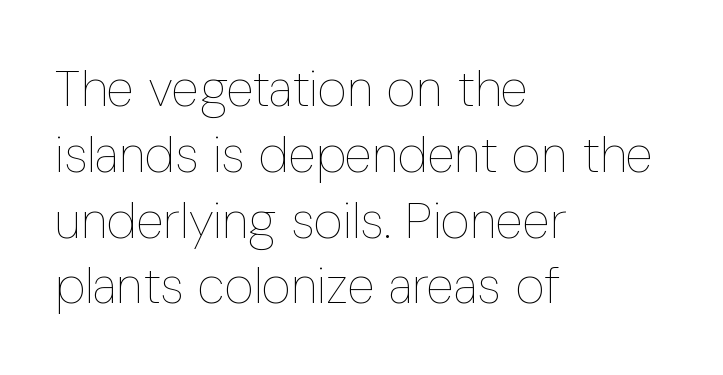
The image shows 51 px thin, condensed type, upright; set left-aligned, normal line spacing (1.29x), normal letter spacing, not underlined; low stroke contrast and a medium x-height.
